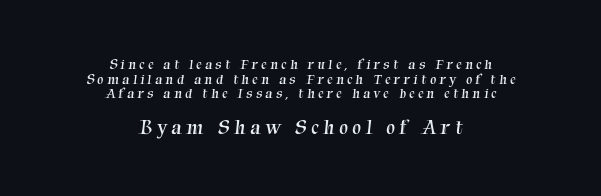
The image shows 20 px text type; set centered, tight line spacing (1.05x), unusually wide letter spacing (+0.23 em), not underlined; the second (bottom) block is 1.43x larger.
